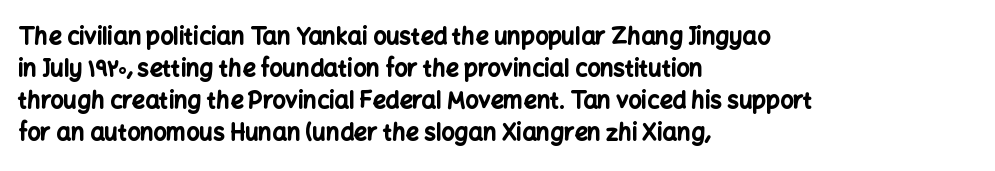
The image shows 23 px bold type, upright; set left-aligned, normal line spacing (1.39x), normal letter spacing, not underlined.
